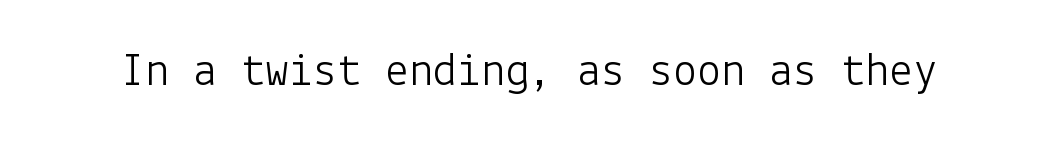
Q: Is the text bold? A: No.
Q: Is the text italic (slanted)? A: No, it is upright.
Q: Is the typeface a serif or a sans-serif typeface? A: Sans-serif.
Q: Is the text underlined? A: No.
Q: Is the spacing between letters normal or unusually wide? A: Normal.
Q: Width (condensed, normal, or wide)? A: Normal.
Q: Stroke contrast? A: Low.
Q: x-height? A: Medium.
